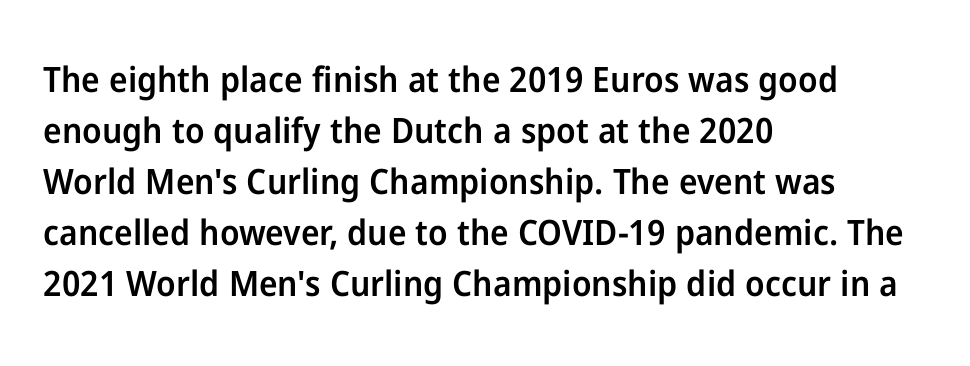
The image shows 35 px semibold sans-serif type, upright; set left-aligned, normal line spacing (1.46x), normal letter spacing, not underlined; low stroke contrast and a medium x-height.
